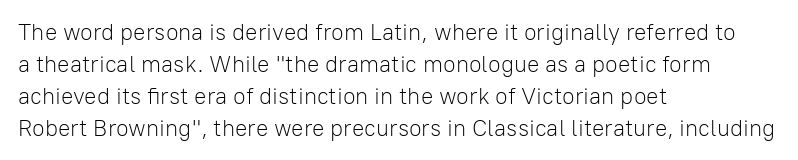
The image shows 23 px text type, upright; set left-aligned, normal line spacing (1.39x), normal letter spacing, not underlined.
